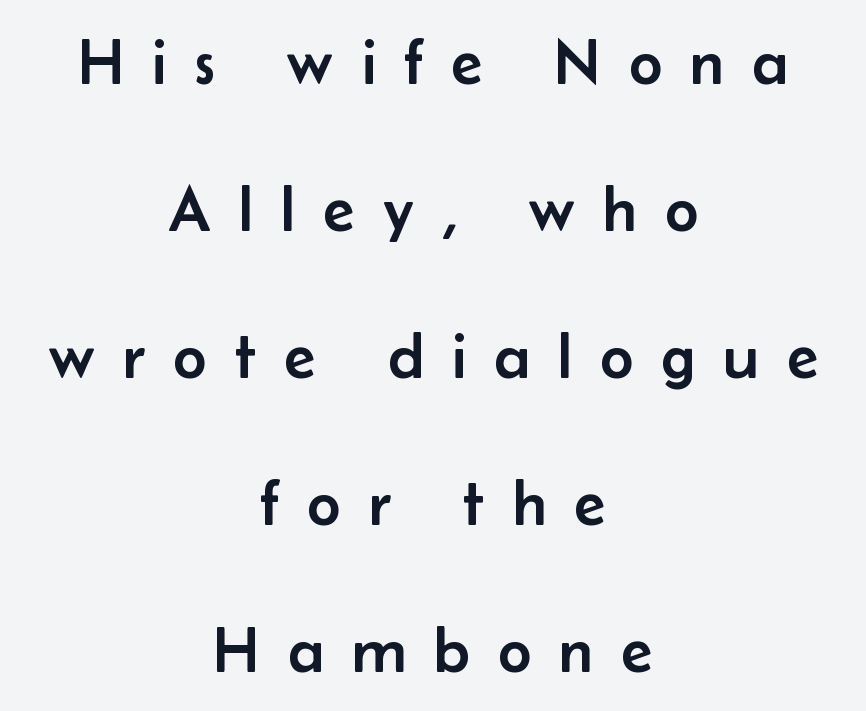
Clear beneath every line of the passage. Every stem runs plumb, perpendicular to the baseline. The face used here is proportionally spaced, like ordinary book or web type. This rendering employs a face without finishing strokes, i.e., a sans-serif.
